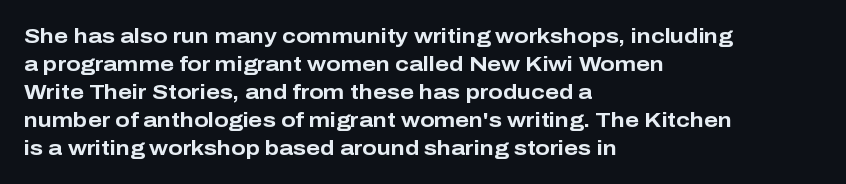
The image shows 21 px bold type, upright; set left-aligned, normal line spacing (1.33x), normal letter spacing, not underlined.
